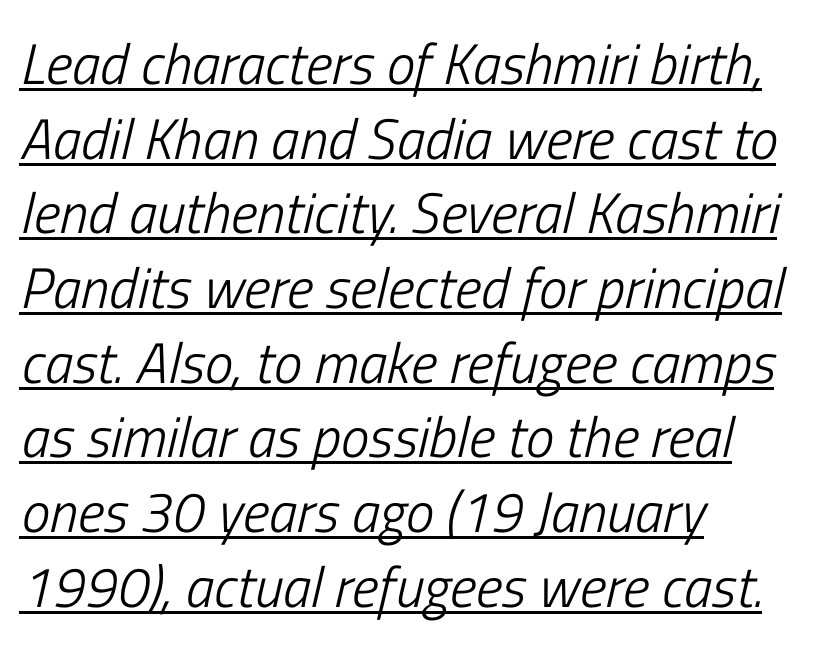
{"italic": "yes", "lean": "right", "slant_degrees": 13, "bold": "no", "weight": "light", "width": "condensed", "stroke_contrast": "low", "x_height": "medium", "monospaced": "no", "underline": "yes", "align": "left", "line_spacing": "normal", "line_spacing_ratio": 1.31, "letter_spacing": "normal", "letter_spacing_em": 0.0, "glyph_px": 57}
